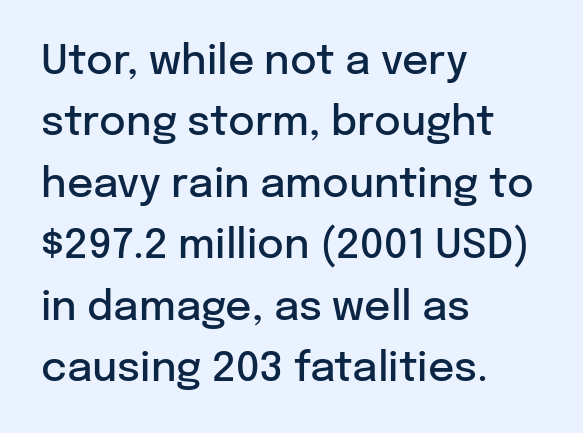
Reading down the block, your eye returns to a fixed left position each line. The passage shown is typeset with a sans-serif family. The letters sit at their default tracking, neither squeezed nor spread. Slightly chunky letters — semibold, I'd say, not full bold. Beneath every word, the page is bare.
